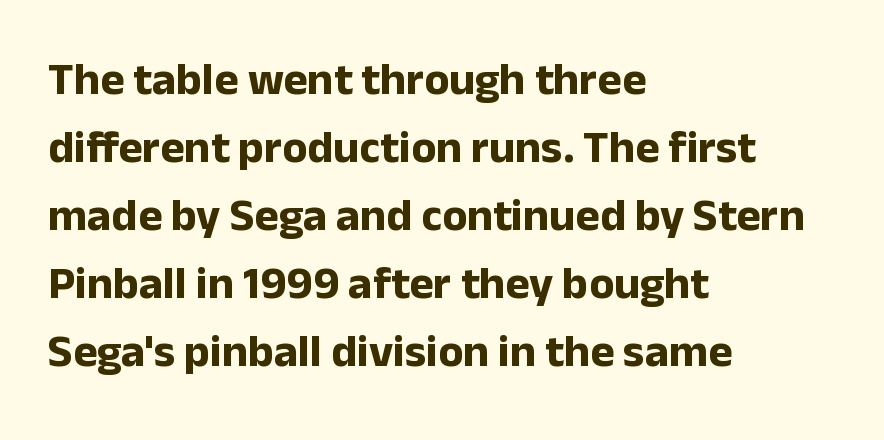
{"serif": "no", "italic": "no", "bold": "yes", "weight": "bold", "width": "normal", "stroke_contrast": "low", "x_height": "medium", "monospaced": "no", "underline": "no", "align": "left", "line_spacing": "normal", "line_spacing_ratio": 1.48, "letter_spacing": "normal", "letter_spacing_em": 0.0, "glyph_px": 46}
